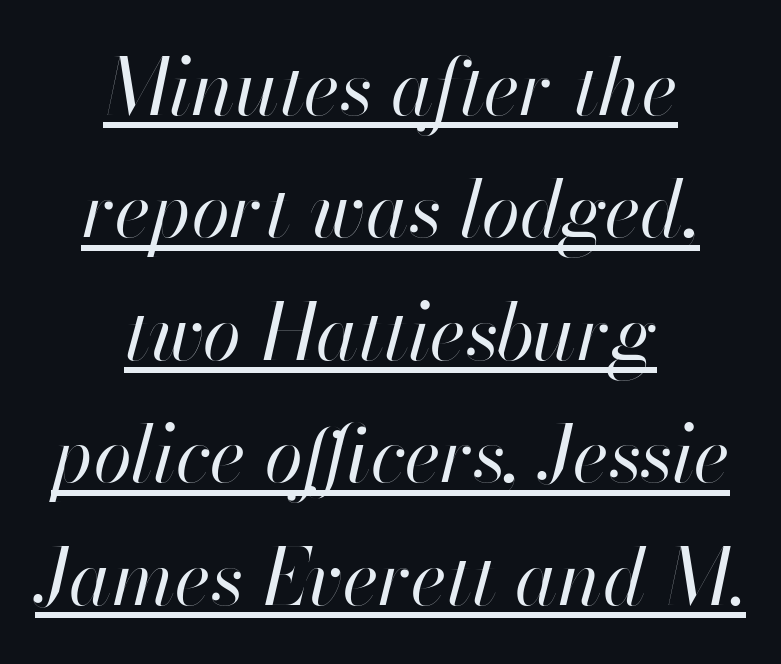
The rendering applies a slant to the glyphs. Every word sits above its own underline. Spacing verdict: proportional, widths tailored to each character. Stems and bowls with no extra thickness — not bold. Leading: standard. The gaps between neighbouring characters are ordinary and unremarkable.
